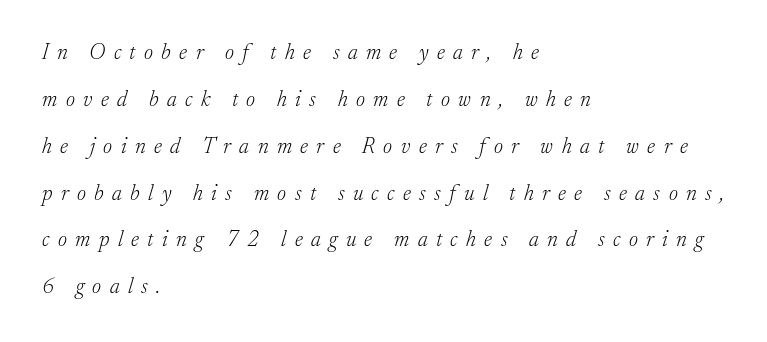
{"italic": "yes", "lean": "right", "slant_degrees": 17, "bold": "no", "underline": "no", "align": "left", "line_spacing": "loose", "line_spacing_ratio": 2.13, "letter_spacing": "wide", "letter_spacing_em": 0.38, "glyph_px": 22}
